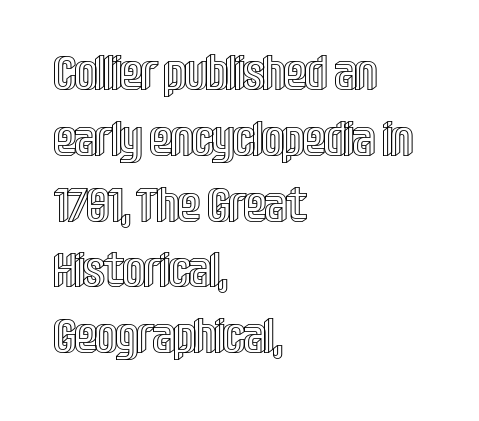
{"italic": "no", "width": "condensed", "x_height": "large", "monospaced": "no", "underline": "no", "align": "left", "line_spacing": "normal", "line_spacing_ratio": 1.37, "letter_spacing": "normal", "letter_spacing_em": 0.0, "glyph_px": 48}
